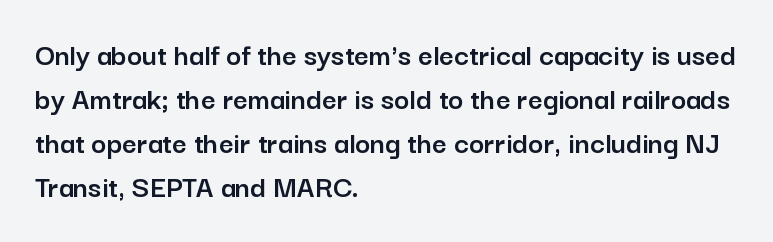
Q: Is the text italic (slanted)? A: No, it is upright.
Q: Is the typeface a serif or a sans-serif typeface? A: Sans-serif.
Q: Is the text underlined? A: No.
Q: How is the paragraph aligned? A: Left-aligned.
Q: Is the spacing between letters normal or unusually wide? A: Normal.
Q: Is the spacing between lines tight, normal or loose? A: Normal.
Q: Width (condensed, normal, or wide)? A: Normal.
Q: Stroke contrast? A: Low.
Q: x-height? A: Medium.
Q: Monospaced? A: No.
